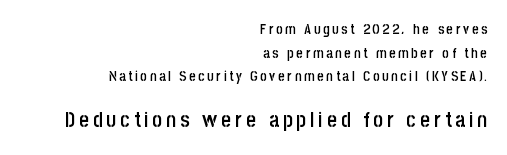
The image shows 21 px text type, upright; set right-aligned, normal line spacing (1.68x), not underlined; the second (bottom) block is 1.5x larger.
